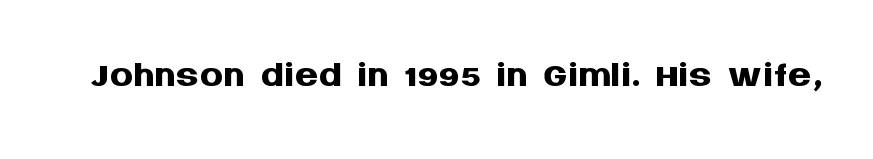
{"serif": "no", "italic": "no", "bold": "yes", "weight": "semibold", "width": "normal", "stroke_contrast": "medium", "x_height": "large", "monospaced": "no", "underline": "no", "letter_spacing": "normal", "letter_spacing_em": 0.0, "glyph_px": 58}
